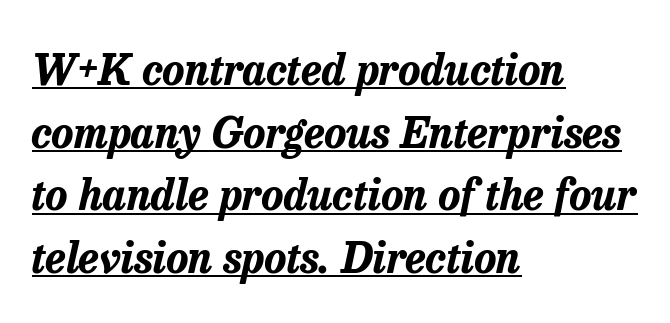
Q: Is the text bold? A: Yes.
Q: Is the text italic (slanted)? A: Yes, it leans right by about 13 degrees.
Q: Is the text underlined? A: Yes.
Q: How is the paragraph aligned? A: Left-aligned.
Q: Is the spacing between letters normal or unusually wide? A: Normal.
Q: Is the spacing between lines tight, normal or loose? A: Normal.
Q: Width (condensed, normal, or wide)? A: Normal.
Q: Stroke contrast? A: Low.
Q: x-height? A: Medium.
Q: Monospaced? A: No.
